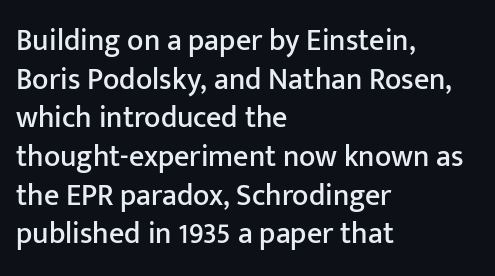
If you measured baseline to baseline, you'd find a middling distance. If you drew a ruler down the left edge, every line would touch it. The strip under each line holds only bare page. Font category for this specimen: sans-serif.
